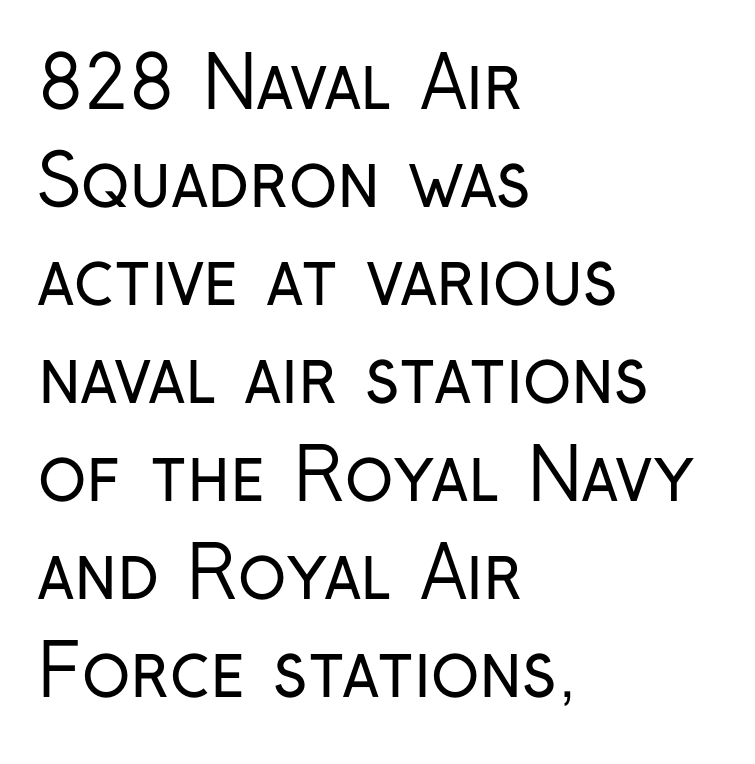
The image shows 71 px regular-weight, condensed sans-serif type, upright; set left-aligned, normal line spacing (1.38x), normal letter spacing, not underlined; low stroke contrast and a medium x-height.
